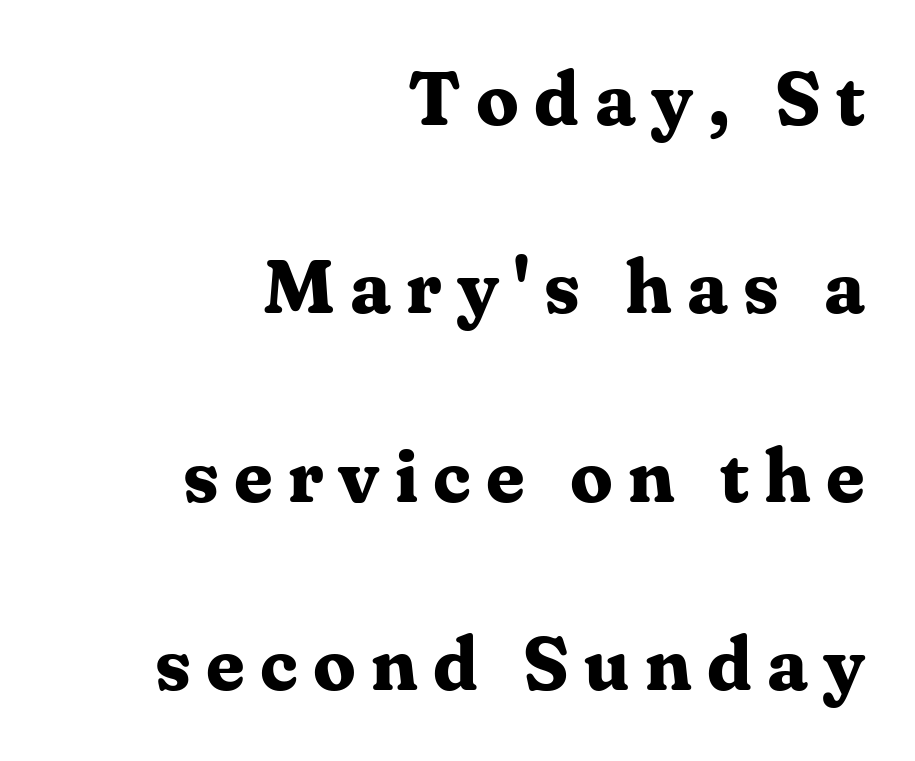
This sample uses an upright cut, with every glyph sitting square on the baseline. Letterform terminals end in serifs throughout the passage. Here the glyphs are tracked loosely, breaking word shapes into spaced letters. The line-height multiplier appears high, well above default. Stroke thickness is high; the sample reads as a true bold.
